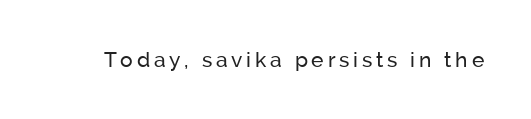
The image shows 21 px text type, upright; set not underlined.
